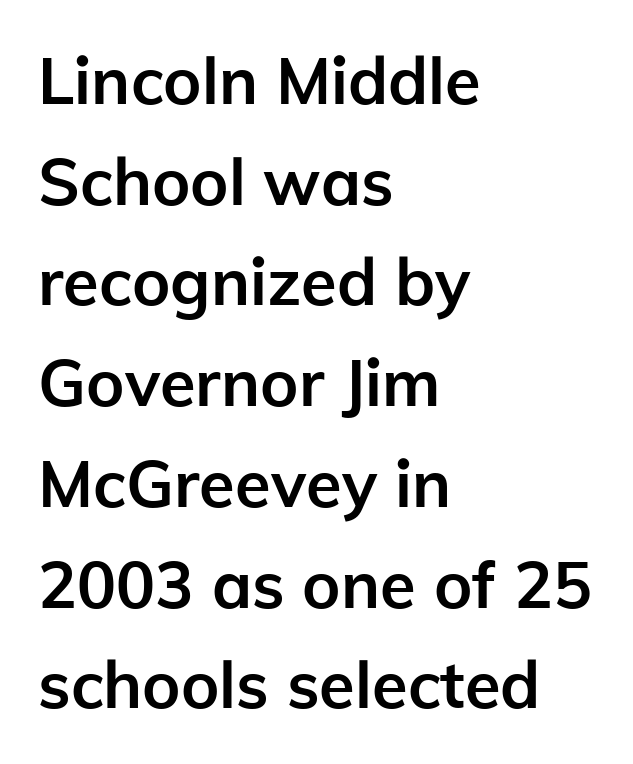
The image shows 65 px semibold sans-serif type, upright; set left-aligned, normal line spacing (1.55x), normal letter spacing, not underlined; low stroke contrast and a medium x-height.
